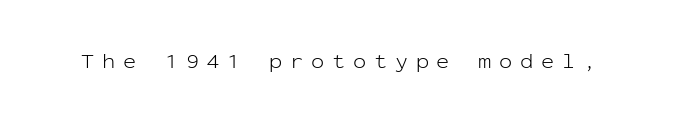
The rendering inserts visible extra space after every character. Stroke thickness stays within the range of a standard reading face or lighter. Plain, unruled lines of type. Quick note: not italic, upright.
